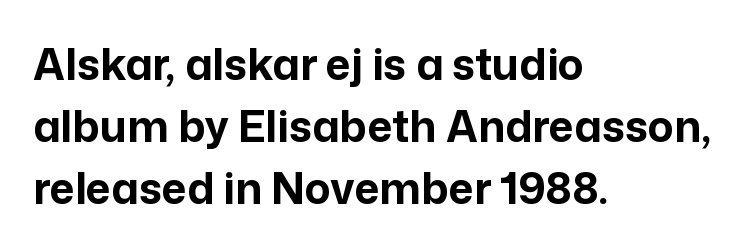
A classic flush-left, rag-right setting is used for this passage. Quick note: underline off. These lines are rendered in a variable-pitch font. Thick stems and heavy bowls — unmistakably bold. Rows of type keep a routine distance in the vertical direction.
